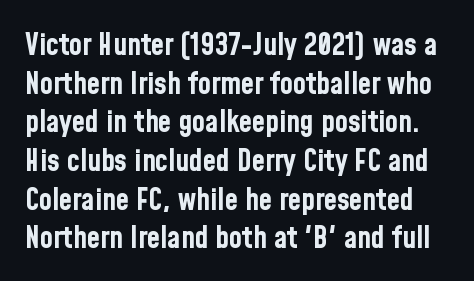
{"serif": "no", "italic": "no", "bold": "yes", "weight": "bold", "width": "condensed", "stroke_contrast": "low", "x_height": "medium", "monospaced": "no", "underline": "no", "line_spacing": "normal", "line_spacing_ratio": 1.29, "letter_spacing": "normal", "letter_spacing_em": 0.0, "glyph_px": 30}
